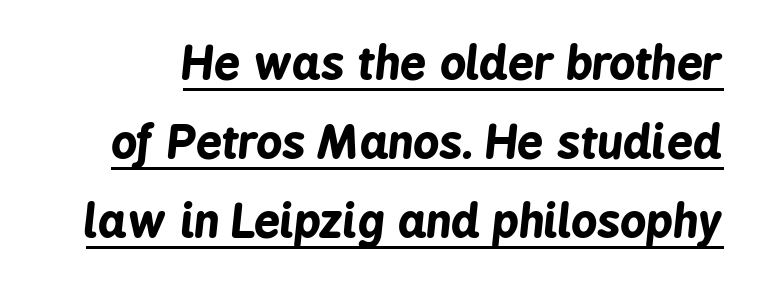
The image shows 46 px bold, condensed type, italic (leaning right); set line spacing 1.72x, normal letter spacing, underlined; low stroke contrast and a medium x-height.
